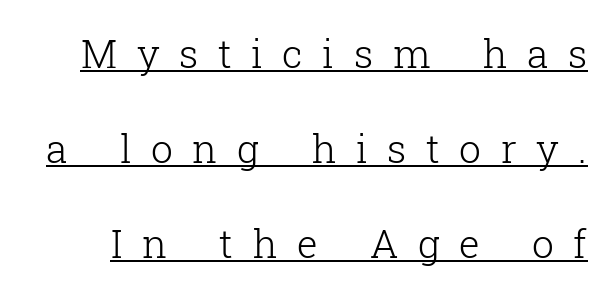
Q: Is the text bold? A: No.
Q: Is the text italic (slanted)? A: No, it is upright.
Q: Is the typeface a serif or a sans-serif typeface? A: Serif.
Q: Is the text underlined? A: Yes.
Q: Is the spacing between letters normal or unusually wide? A: Unusually wide.
Q: Is the spacing between lines tight, normal or loose? A: Loose.
Q: Width (condensed, normal, or wide)? A: Normal.
Q: Stroke contrast? A: Low.
Q: x-height? A: Medium.
Q: Monospaced? A: No.
